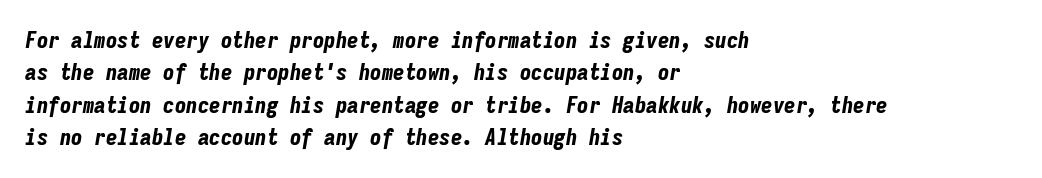
Q: Is the text bold? A: Yes.
Q: Is the text italic (slanted)? A: Yes, it leans right by about 9 degrees.
Q: Is the text underlined? A: No.
Q: How is the paragraph aligned? A: Left-aligned.
Q: Is the spacing between letters normal or unusually wide? A: Normal.
Q: Is the spacing between lines tight, normal or loose? A: Normal.
